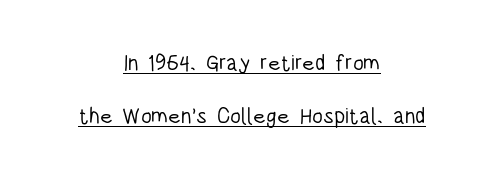
Underlined type. Tracking here is standard; glyphs follow each other at the usual distance. The lettering stays uniformly vertical, giving the passage a roman look. Notice how the passage keeps no hard edge, just a central spine. The letters look calm and open, with moderate or lighter stems. Airy leading.
